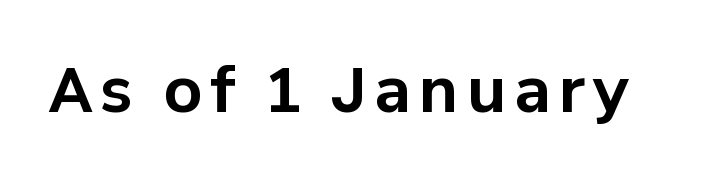
The image shows 61 px bold sans-serif type, upright; set not underlined; low stroke contrast and a medium x-height.
